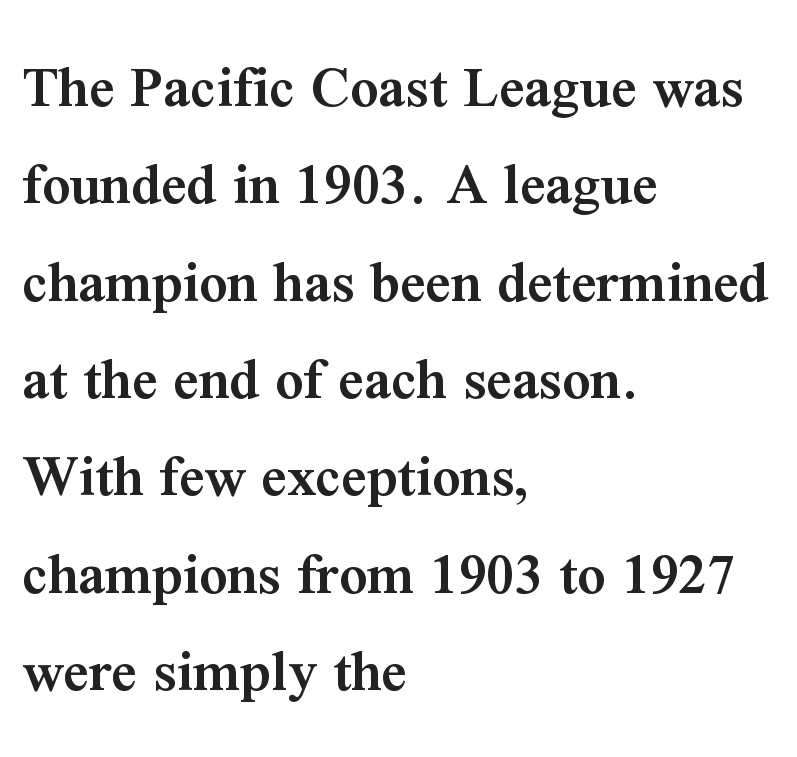
The image shows 62 px semibold serif type, upright; set left-aligned, normal line spacing (1.57x), normal letter spacing, not underlined; medium stroke contrast and a medium x-height.
